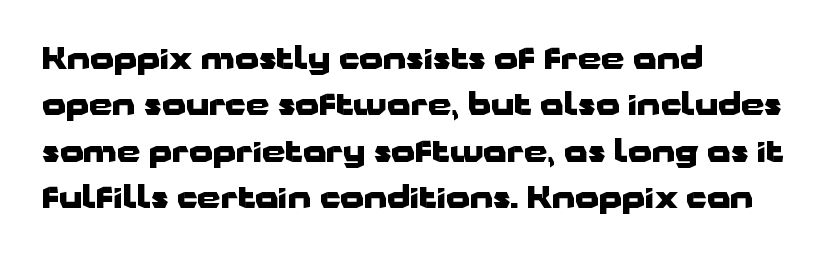
This rendering features lettering with no underline. Normally led — the rows are evenly, conventionally spaced. These lines are rendered in a variable-pitch font. Words appear dense and cohesive because spacing is normal.
